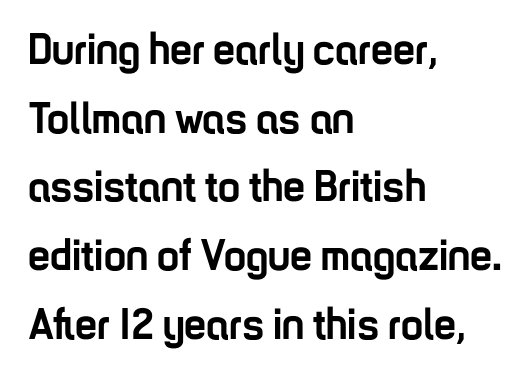
Posture: vertical. Spacing verdict: proportional, widths tailored to each character. Plenty of ink on the page — the face is bold. This sample keeps an unexceptional amount of space between lines. Is the block centered? No — it sits flush against the left margin. The letters carry no serifs — their stems end cleanly without finishing strokes.
